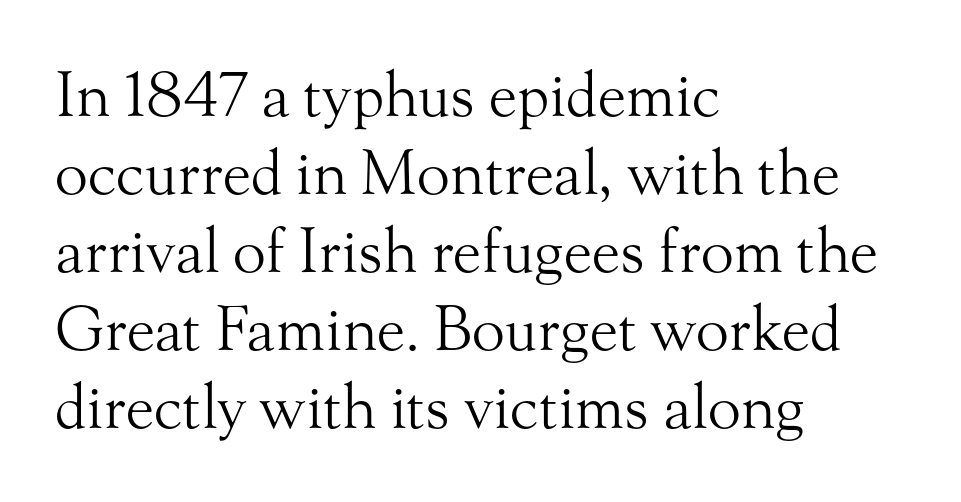
Each row of text sits above clean, open space. Compared with typical body copy, the letter spacing here is the same. The ragged edge is on the right, which tells us the setting is flush left. The rendering uses natural spacing where letterforms have individual widths. Interline gaps are of average width in this sample. This rendering employs a face with finishing strokes, i.e., a serif.
